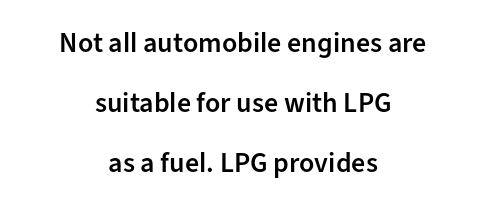
The image shows 28 px semibold sans-serif type, upright; set centered, loose line spacing (2.14x), normal letter spacing, not underlined; low stroke contrast and a medium x-height.
